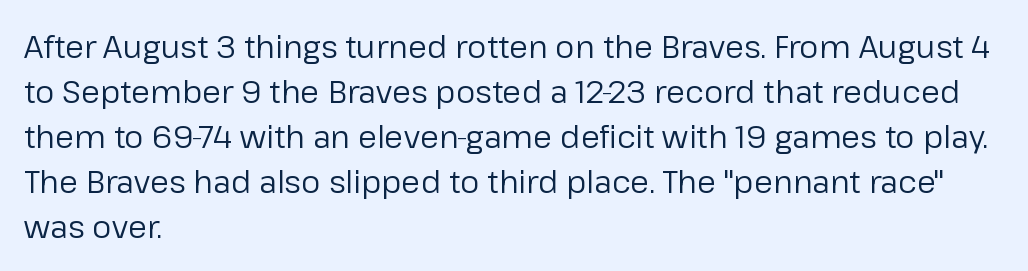
Q: Is the text bold? A: No.
Q: Is the text italic (slanted)? A: No, it is upright.
Q: Is the typeface a serif or a sans-serif typeface? A: Sans-serif.
Q: Is the text underlined? A: No.
Q: How is the paragraph aligned? A: Left-aligned.
Q: Is the spacing between letters normal or unusually wide? A: Normal.
Q: Is the spacing between lines tight, normal or loose? A: Normal.
Q: Width (condensed, normal, or wide)? A: Normal.
Q: Stroke contrast? A: Low.
Q: x-height? A: Medium.
Q: Monospaced? A: No.
